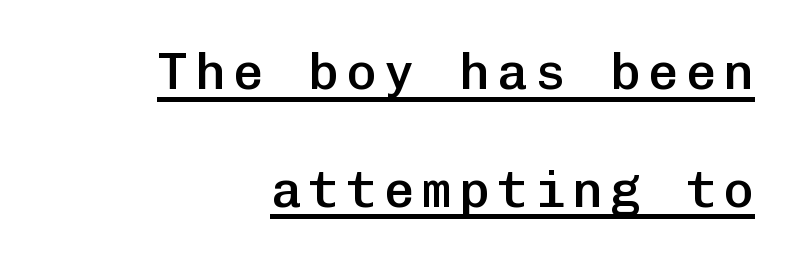
The image shows 51 px semibold sans-serif type, upright, monospaced; set right-aligned, loose line spacing (2.31x), underlined; low stroke contrast and a medium x-height.
